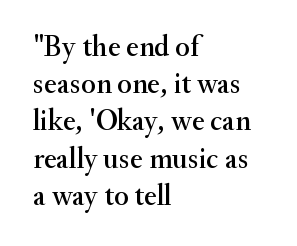
Q: Is the text italic (slanted)? A: No, it is upright.
Q: Is the typeface a serif or a sans-serif typeface? A: Serif.
Q: Is the text underlined? A: No.
Q: How is the paragraph aligned? A: Left-aligned.
Q: Is the spacing between letters normal or unusually wide? A: Normal.
Q: Width (condensed, normal, or wide)? A: Normal.
Q: Stroke contrast? A: Medium.
Q: x-height? A: Small.
Q: Monospaced? A: No.
